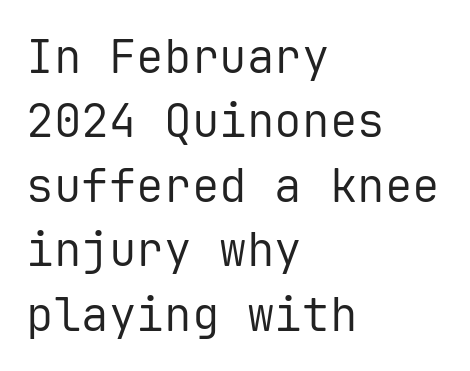
Q: Is the text bold? A: No.
Q: Is the text italic (slanted)? A: No, it is upright.
Q: Is the typeface a serif or a sans-serif typeface? A: Sans-serif.
Q: Is the text underlined? A: No.
Q: How is the paragraph aligned? A: Left-aligned.
Q: Is the spacing between letters normal or unusually wide? A: Normal.
Q: Is the spacing between lines tight, normal or loose? A: Normal.
Q: Width (condensed, normal, or wide)? A: Normal.
Q: Stroke contrast? A: Low.
Q: x-height? A: Medium.
Q: Monospaced? A: Yes.
